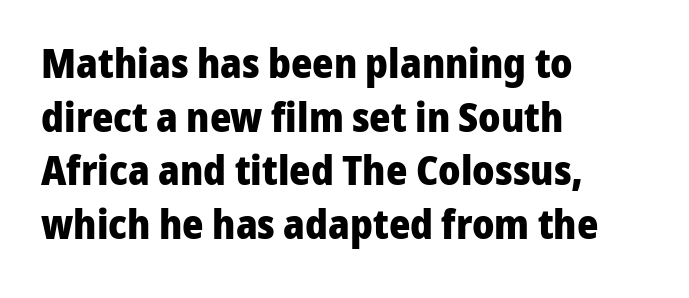
The image shows 41 px heavy sans-serif type, upright; set left-aligned, normal line spacing (1.31x), normal letter spacing, not underlined; low stroke contrast and a medium x-height.
